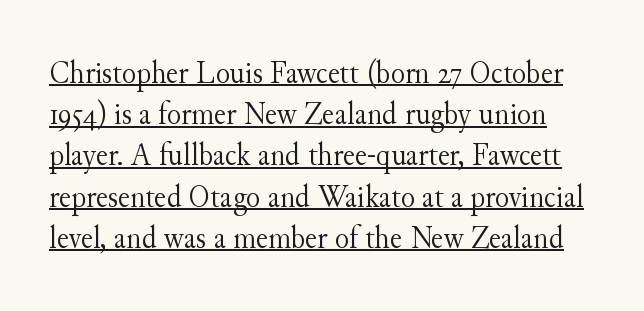
Q: Is the text bold? A: No.
Q: Is the text italic (slanted)? A: No, it is upright.
Q: Is the typeface a serif or a sans-serif typeface? A: Serif.
Q: Is the text underlined? A: Yes.
Q: Is the spacing between letters normal or unusually wide? A: Normal.
Q: Is the spacing between lines tight, normal or loose? A: Normal.
Q: Width (condensed, normal, or wide)? A: Normal.
Q: Stroke contrast? A: Medium.
Q: x-height? A: Small.
Q: Monospaced? A: No.
